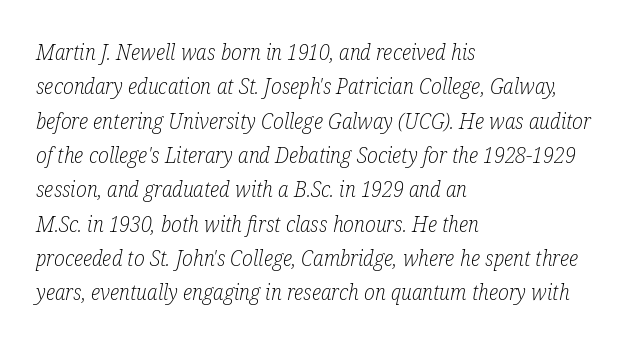
The image shows 22 px text type, italic (leaning right); set left-aligned, normal line spacing (1.56x), normal letter spacing, not underlined.
